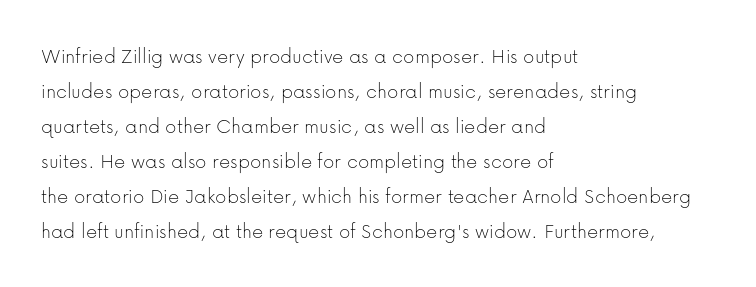
{"italic": "no", "bold": "no", "underline": "no", "align": "left", "line_spacing": "normal", "line_spacing_ratio": 1.59, "letter_spacing": "normal", "letter_spacing_em": 0.0, "glyph_px": 22}
